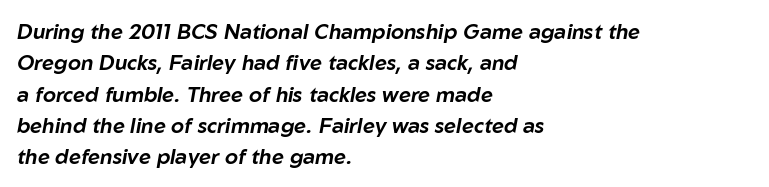
{"italic": "yes", "lean": "right", "slant_degrees": 10, "underline": "no", "align": "left", "line_spacing": "normal", "line_spacing_ratio": 1.49, "letter_spacing": "normal", "letter_spacing_em": 0.0, "glyph_px": 21}
